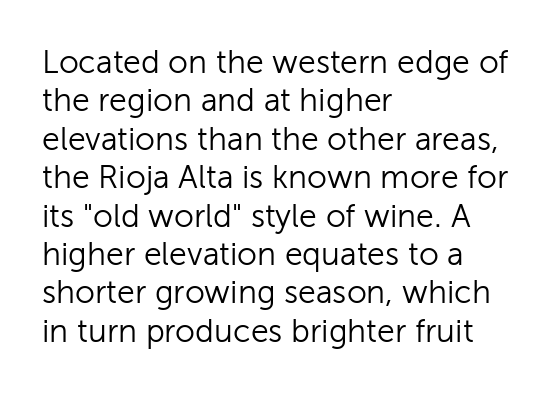
{"serif": "no", "italic": "no", "bold": "no", "weight": "light", "width": "normal", "stroke_contrast": "low", "x_height": "medium", "monospaced": "no", "underline": "no", "align": "left", "line_spacing_ratio": 1.2, "letter_spacing": "normal", "letter_spacing_em": 0.0, "glyph_px": 32}
